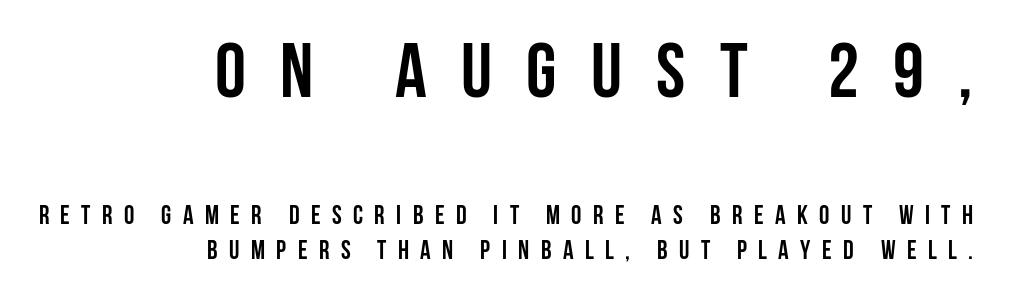
Compared with typical body copy, the letter spacing here is much looser. Italic: no, the glyphs are upright roman. Think of a printed novel: that variable character pitch is what you see here. Bold? Absolutely — the strokes are thick and heavy. One glance says typical: line gaps are just what's usual. The rag falls on the left side of this text block.
